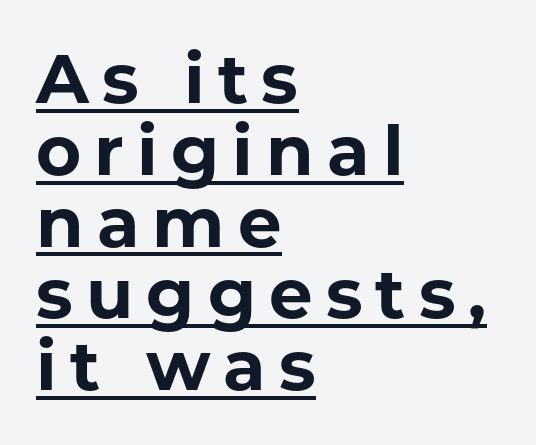
The rendering uses a small line-height, squeezing the rows. The passage shown is typeset with a sans-serif family. A classic flush-left, rag-right setting is used for this passage. You can see a thin bar hugging the bottom of the glyphs. Weight check: bold — yes, fully. Here the designer chose a conventional face with non-uniform glyph widths.
